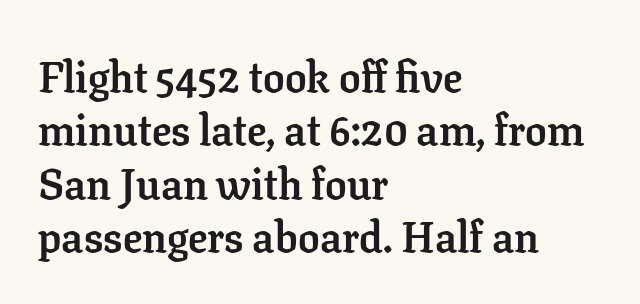
{"serif": "yes", "italic": "no", "bold": "yes", "weight": "semibold", "width": "normal", "stroke_contrast": "low", "x_height": "medium", "monospaced": "no", "underline": "no", "align": "left", "line_spacing_ratio": 1.24, "letter_spacing": "normal", "letter_spacing_em": 0.0, "glyph_px": 43}
